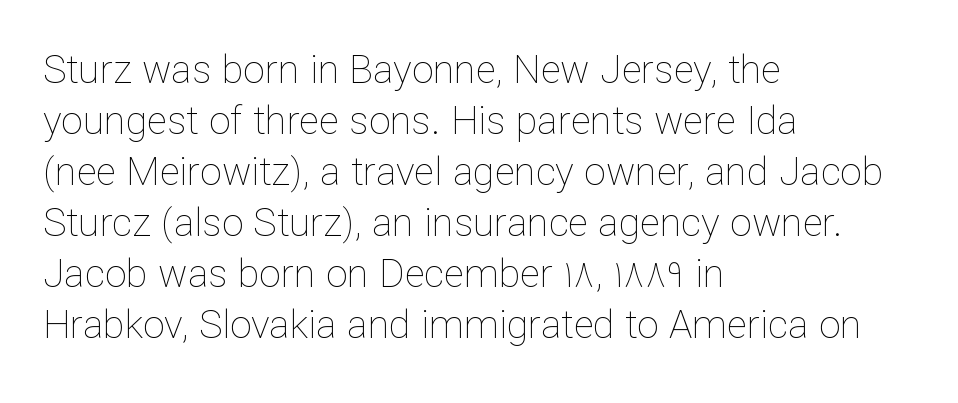
{"italic": "no", "bold": "no", "weight": "thin", "width": "normal", "stroke_contrast": "low", "x_height": "medium", "monospaced": "no", "underline": "no", "align": "left", "line_spacing": "normal", "line_spacing_ratio": 1.31, "letter_spacing": "normal", "letter_spacing_em": 0.0, "glyph_px": 39}
